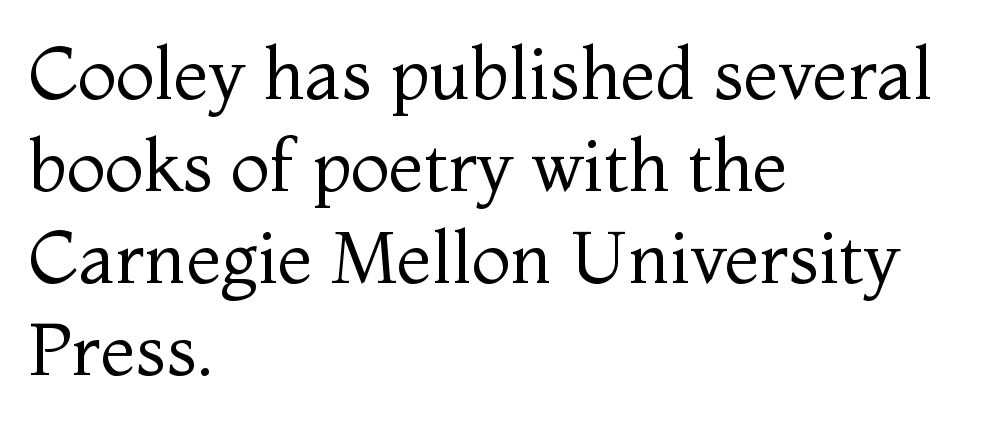
Q: Is the text bold? A: No.
Q: Is the text italic (slanted)? A: No, it is upright.
Q: Is the typeface a serif or a sans-serif typeface? A: Serif.
Q: Is the text underlined? A: No.
Q: How is the paragraph aligned? A: Left-aligned.
Q: Is the spacing between letters normal or unusually wide? A: Normal.
Q: Is the spacing between lines tight, normal or loose? A: Normal.
Q: Width (condensed, normal, or wide)? A: Normal.
Q: Stroke contrast? A: Medium.
Q: x-height? A: Medium.
Q: Monospaced? A: No.
